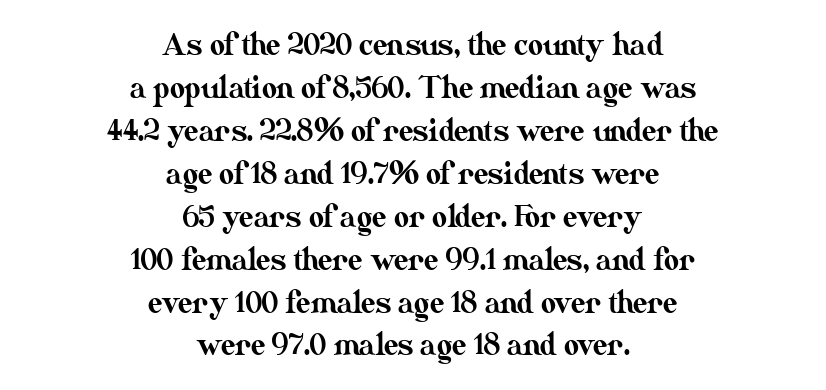
{"italic": "no", "width": "normal", "stroke_contrast": "medium", "x_height": "small", "monospaced": "no", "underline": "no", "align": "center", "line_spacing": "normal", "line_spacing_ratio": 1.48, "letter_spacing": "normal", "letter_spacing_em": 0.0, "glyph_px": 29}
